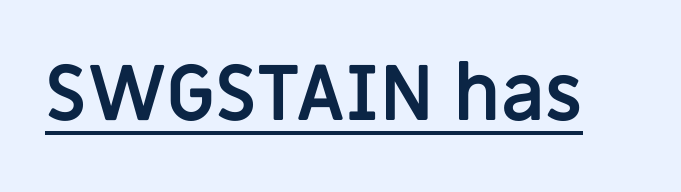
Q: Is the text bold? A: Yes.
Q: Is the text italic (slanted)? A: No, it is upright.
Q: Is the typeface a serif or a sans-serif typeface? A: Sans-serif.
Q: Is the text underlined? A: Yes.
Q: Is the spacing between letters normal or unusually wide? A: Normal.
Q: Width (condensed, normal, or wide)? A: Normal.
Q: Stroke contrast? A: Low.
Q: x-height? A: Large.
Q: Monospaced? A: No.
